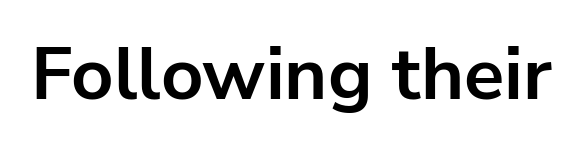
Q: Is the text bold? A: Yes.
Q: Is the text italic (slanted)? A: No, it is upright.
Q: Is the typeface a serif or a sans-serif typeface? A: Sans-serif.
Q: Is the text underlined? A: No.
Q: Is the spacing between letters normal or unusually wide? A: Normal.
Q: Width (condensed, normal, or wide)? A: Normal.
Q: Stroke contrast? A: Low.
Q: x-height? A: Medium.
Q: Monospaced? A: No.
